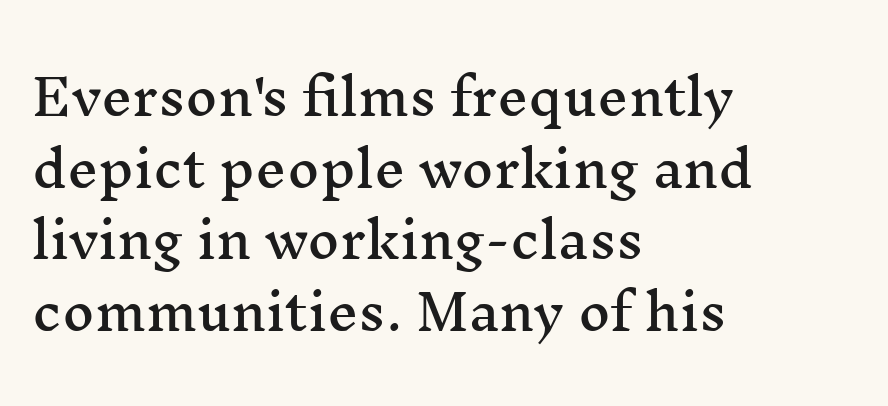
Honestly, the row spacing looks completely unremarkable. Bare-footed words on every line. The rag falls on the right side of this text block. Look at the tracking — it's just the regular setting, nothing added.
